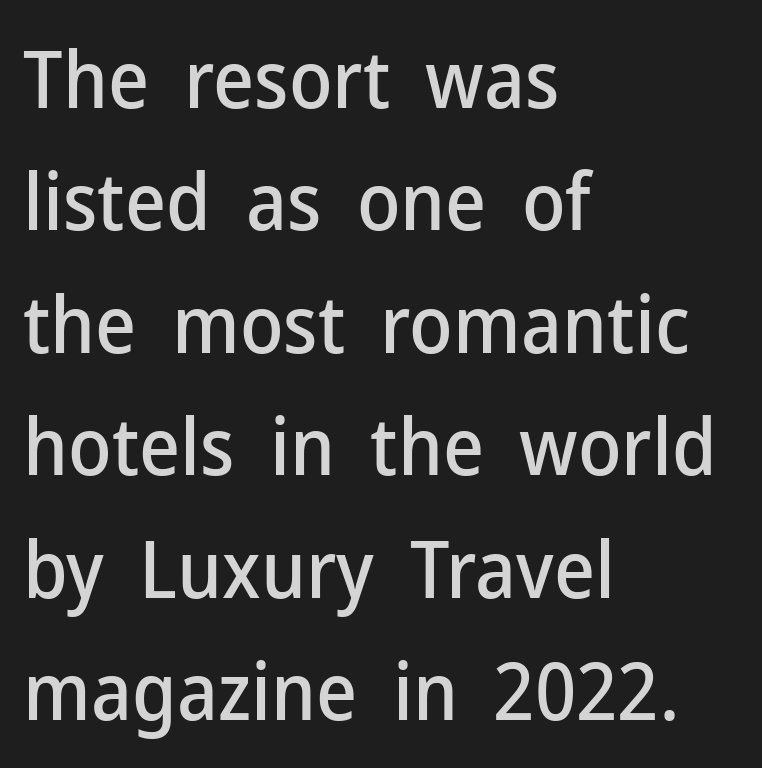
Tracking value appears to be zero — textbook default spacing. This sample has the flowing, uneven cadence of proportional lettering. Underlining? Definitely not there. The lettering stays uniformly vertical, giving the passage a roman look. Look at the bottom of the vertical strokes: they stop flat, with no serifs. The block of text has a typical density, with ordinary space between rows.
